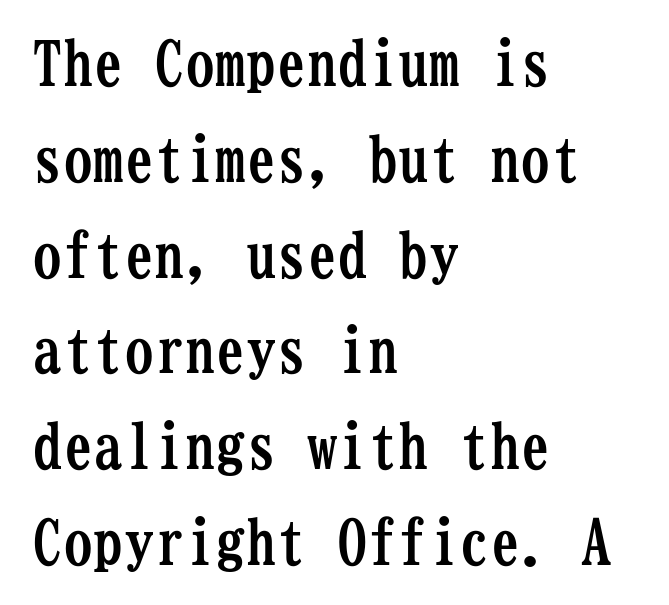
If you measured baseline to baseline, you'd find a middling distance. Every stem runs plumb, perpendicular to the baseline. Note the uniform advance width — an 'i' takes as much space as an 'm'. Thick stems and heavy bowls — unmistakably bold. Old-style or modern, the face here clearly has serifs.
